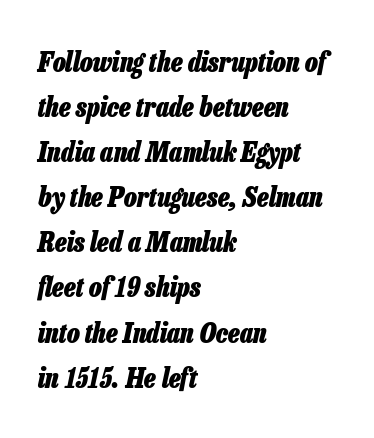
Casual observation: everything's shoved over to the left. Lines of text with bare space underneath. The leading is moderate, giving the passage an even texture. Slant detected: the letters are inclined. The strokes are fattened all the way to bold.
